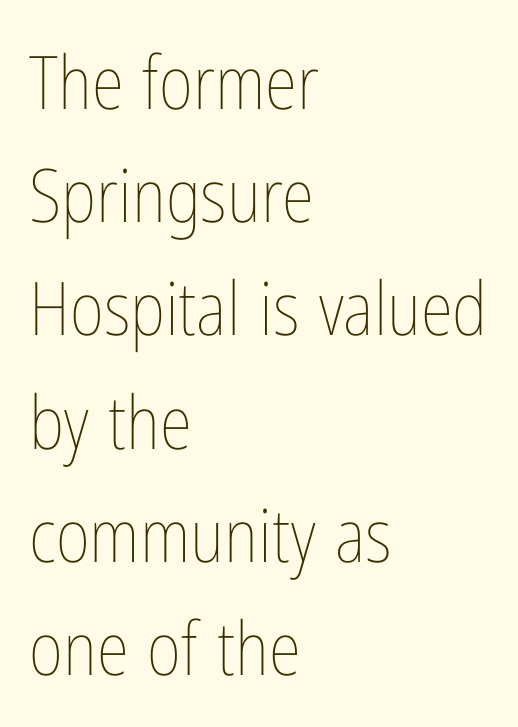
Q: Is the text bold? A: No.
Q: Is the text italic (slanted)? A: No, it is upright.
Q: Is the text underlined? A: No.
Q: How is the paragraph aligned? A: Left-aligned.
Q: Is the spacing between letters normal or unusually wide? A: Normal.
Q: Is the spacing between lines tight, normal or loose? A: Normal.
Q: Width (condensed, normal, or wide)? A: Condensed.
Q: Stroke contrast? A: Low.
Q: x-height? A: Medium.
Q: Monospaced? A: No.
